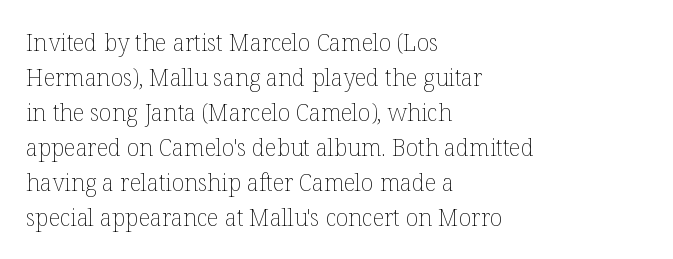
The image shows 23 px text type, upright; set left-aligned, normal line spacing (1.52x), normal letter spacing, not underlined.
